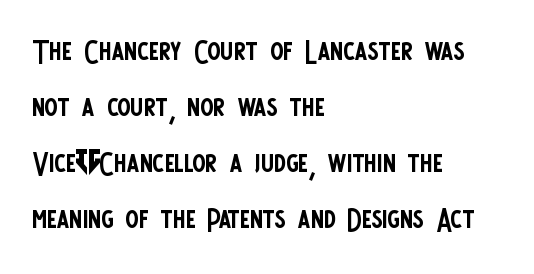
The ragged edge is on the right, which tells us the setting is flush left. Classification — sans serif. Weight: in the light-to-regular range. Spacing between characters is what you'd get straight out of the box. A typesetter would call this proportional, since set widths differ per character. The space beneath each line is pristine and unruled.
